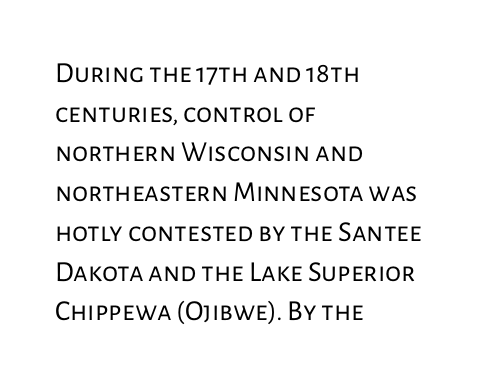
{"serif": "no", "italic": "no", "bold": "no", "weight": "regular", "width": "normal", "stroke_contrast": "low", "x_height": "medium", "monospaced": "no", "underline": "no", "align": "left", "line_spacing": "normal", "line_spacing_ratio": 1.37, "letter_spacing": "normal", "letter_spacing_em": 0.0, "glyph_px": 29}
